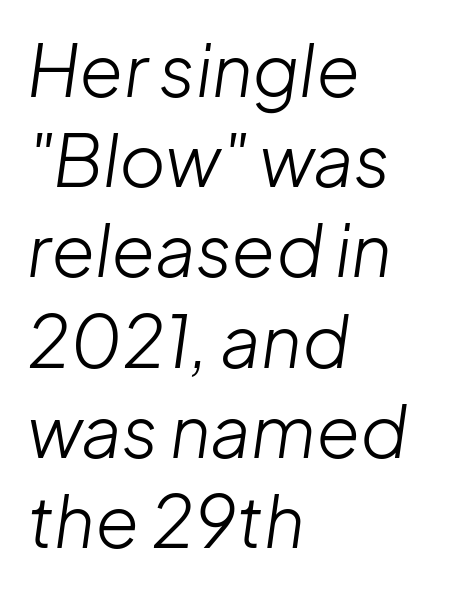
The image shows 71 px light type, italic (leaning right); set left-aligned, normal line spacing (1.27x), normal letter spacing, not underlined; low stroke contrast and a medium x-height.
